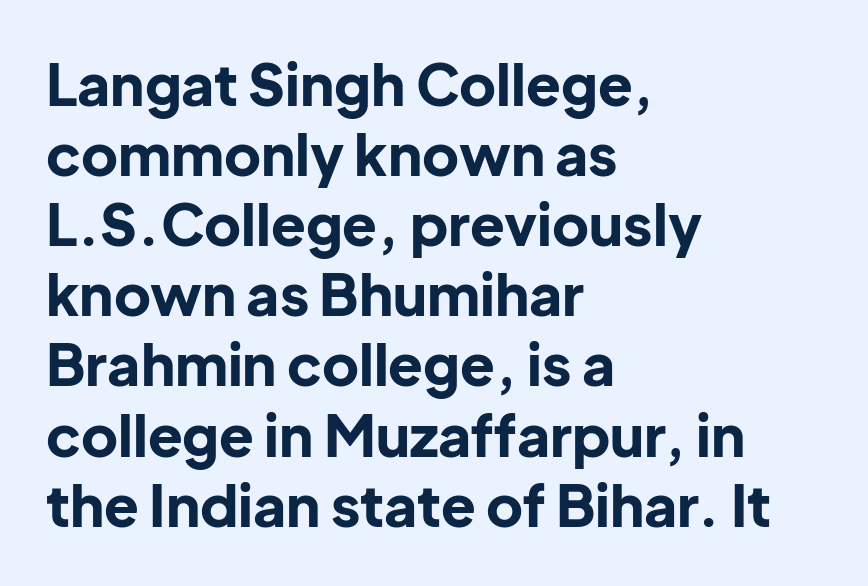
The image shows 57 px bold sans-serif type, upright; set left-aligned, line spacing 1.23x, normal letter spacing, not underlined; low stroke contrast and a medium x-height.
